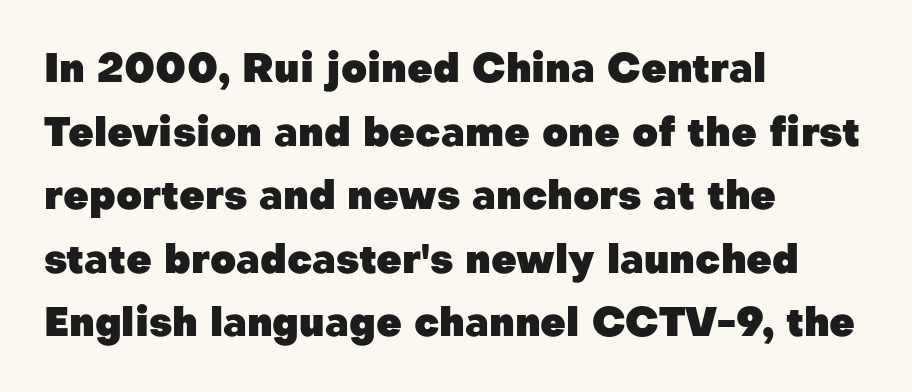
{"serif": "no", "italic": "no", "bold": "yes", "weight": "heavy", "width": "normal", "stroke_contrast": "low", "x_height": "medium", "monospaced": "no", "underline": "no", "align": "left", "line_spacing": "normal", "line_spacing_ratio": 1.59, "letter_spacing": "normal", "letter_spacing_em": 0.0, "glyph_px": 40}
